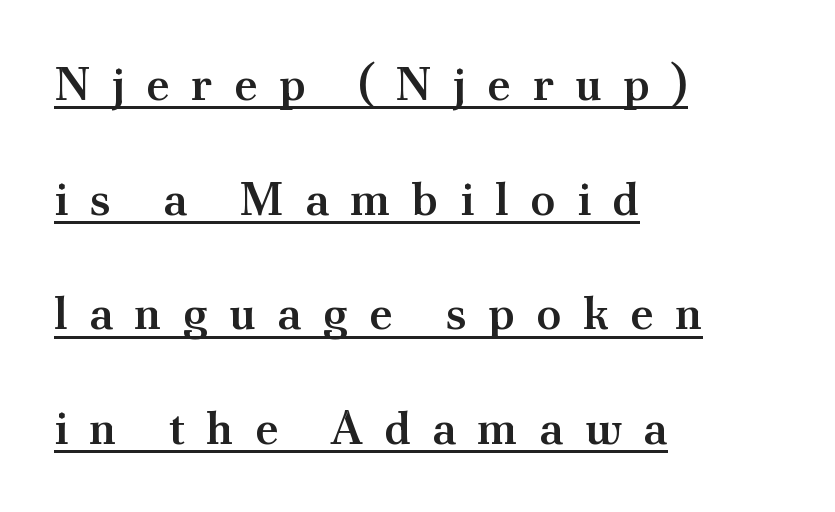
Q: Is the text bold? A: Semi-bold.
Q: Is the text italic (slanted)? A: No, it is upright.
Q: Is the typeface a serif or a sans-serif typeface? A: Serif.
Q: Is the text underlined? A: Yes.
Q: How is the paragraph aligned? A: Left-aligned.
Q: Is the spacing between letters normal or unusually wide? A: Unusually wide.
Q: Is the spacing between lines tight, normal or loose? A: Loose.
Q: Width (condensed, normal, or wide)? A: Normal.
Q: Stroke contrast? A: Medium.
Q: x-height? A: Small.
Q: Monospaced? A: No.
